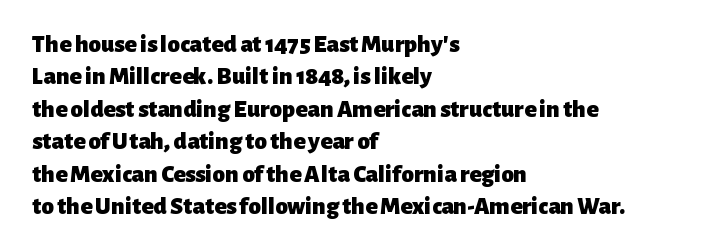
A typesetter would mark this as roman, not italic. The strokes are fattened all the way to bold. Beneath every word, the page is bare. The letters sit at their default tracking, neither squeezed nor spread. Notice how the passage keeps a crisp vertical edge on the left only. The lines sit at an ordinary, default distance from one another.
